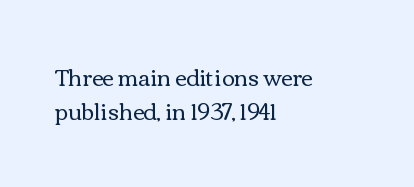
The specimen reads as upright at a glance. Is the stroke heavy? The answer is a plain regular-or-lighter. Clear beneath every line of the passage. Notice how descenders clear the ascenders below comfortably — that's standard leading.
